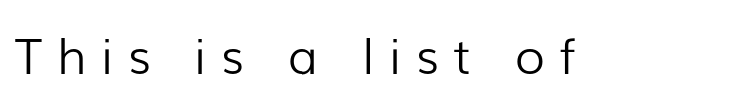
{"serif": "no", "italic": "no", "bold": "no", "weight": "light", "width": "normal", "stroke_contrast": "low", "x_height": "medium", "monospaced": "no", "underline": "no", "letter_spacing": "wide", "letter_spacing_em": 0.3, "glyph_px": 49}
